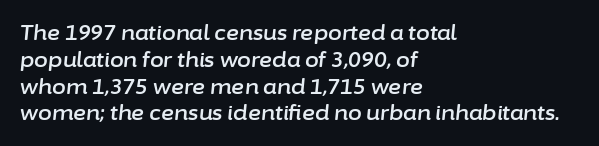
The image shows 20 px text type, italic (leaning right); set left-aligned, normal line spacing (1.34x), normal letter spacing, not underlined.
